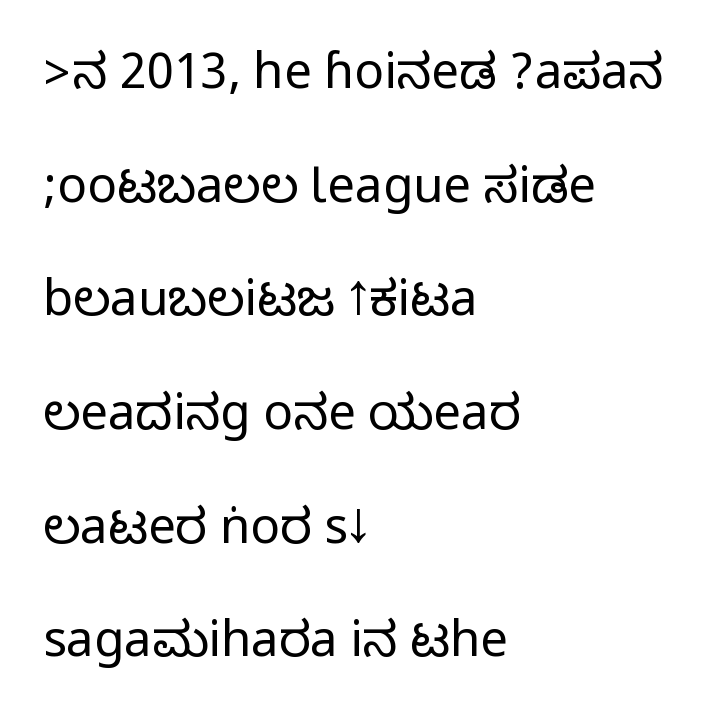
The image shows 49 px condensed sans-serif type, upright; set left-aligned, loose line spacing (2.32x), normal letter spacing, not underlined; medium stroke contrast.
